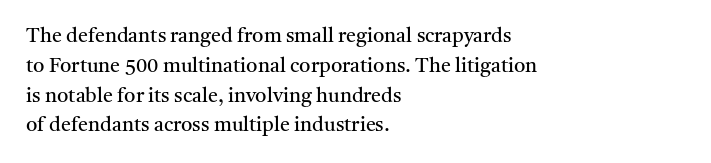
Q: Is the text bold? A: No.
Q: Is the text italic (slanted)? A: No, it is upright.
Q: Is the text underlined? A: No.
Q: How is the paragraph aligned? A: Left-aligned.
Q: Is the spacing between letters normal or unusually wide? A: Normal.
Q: Is the spacing between lines tight, normal or loose? A: Normal.
